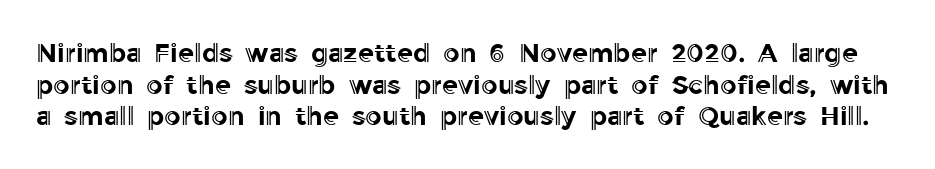
{"italic": "no", "underline": "no", "line_spacing_ratio": 1.22, "letter_spacing": "normal", "letter_spacing_em": 0.0, "glyph_px": 26}
